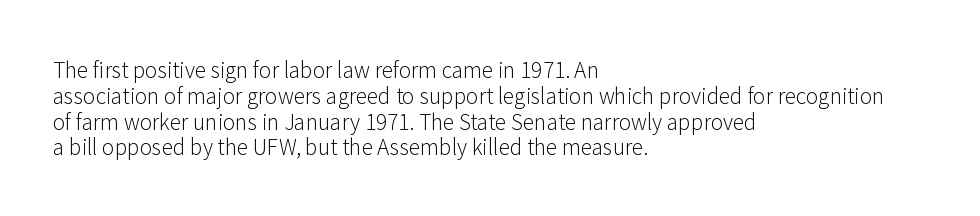
Visually the block forms a straight wall on the left and a jagged coastline on the right. This sample uses plain, unmodified letter spacing. The face looks like a standard text weight, possibly lighter. Check under the words: just untouched page. Does the lettering tilt? It doesn't — this is upright.
